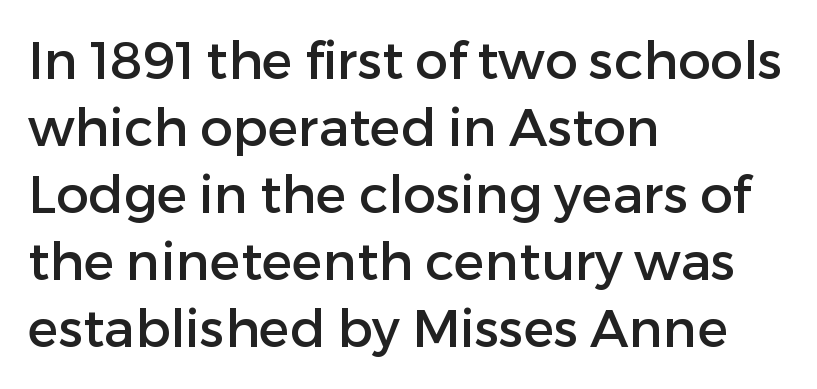
Q: Is the text italic (slanted)? A: No, it is upright.
Q: Is the typeface a serif or a sans-serif typeface? A: Sans-serif.
Q: Is the text underlined? A: No.
Q: How is the paragraph aligned? A: Left-aligned.
Q: Is the spacing between letters normal or unusually wide? A: Normal.
Q: Is the spacing between lines tight, normal or loose? A: Normal.
Q: Width (condensed, normal, or wide)? A: Normal.
Q: Stroke contrast? A: Low.
Q: x-height? A: Medium.
Q: Monospaced? A: No.
